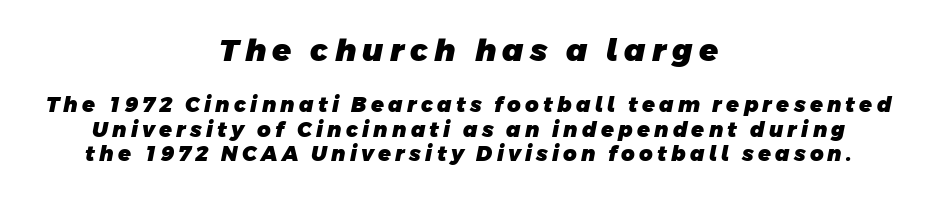
The image shows 31 px heavy sans-serif type; set centered, tight line spacing (1.15x), unusually wide letter spacing (+0.2 em), not underlined; the first (top) block is 1.48x larger; low stroke contrast and a large x-height.
